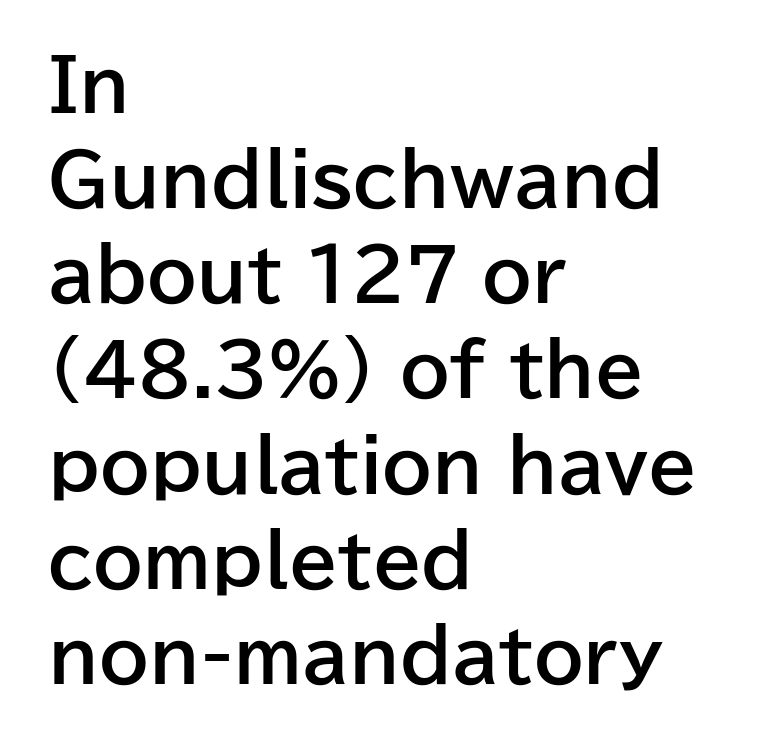
{"serif": "no", "italic": "no", "bold": "yes", "weight": "bold", "width": "normal", "stroke_contrast": "low", "x_height": "medium", "monospaced": "no", "underline": "no", "align": "left", "line_spacing": "normal", "line_spacing_ratio": 1.34, "letter_spacing": "normal", "letter_spacing_em": 0.0, "glyph_px": 71}
